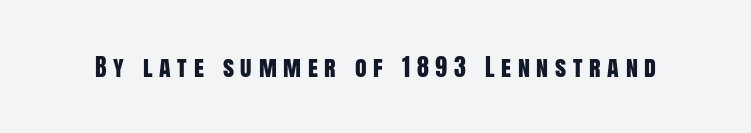
Rendered with straight, roman letterforms. Only glyphs here, with clear space below each row. Between one letter and the next there's a generous, obvious gap.
